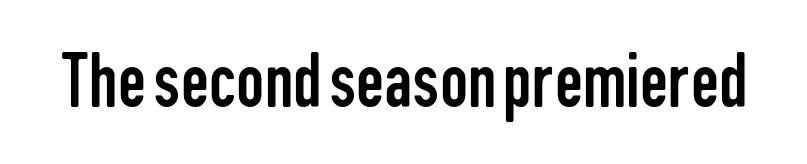
Q: Is the text bold? A: No.
Q: Is the text italic (slanted)? A: No, it is upright.
Q: Is the typeface a serif or a sans-serif typeface? A: Sans-serif.
Q: Is the text underlined? A: No.
Q: Is the spacing between letters normal or unusually wide? A: Normal.
Q: Width (condensed, normal, or wide)? A: Condensed.
Q: Stroke contrast? A: Low.
Q: x-height? A: Medium.
Q: Monospaced? A: No.
